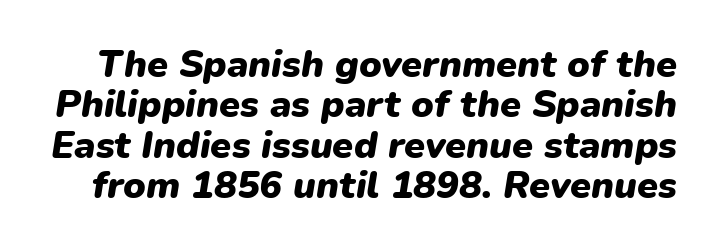
Q: Is the text bold? A: Yes.
Q: Is the text italic (slanted)? A: Yes, it leans right by about 9 degrees.
Q: Is the text underlined? A: No.
Q: Is the spacing between letters normal or unusually wide? A: Normal.
Q: Is the spacing between lines tight, normal or loose? A: Tight.
Q: Width (condensed, normal, or wide)? A: Normal.
Q: Stroke contrast? A: Low.
Q: x-height? A: Medium.
Q: Monospaced? A: No.
